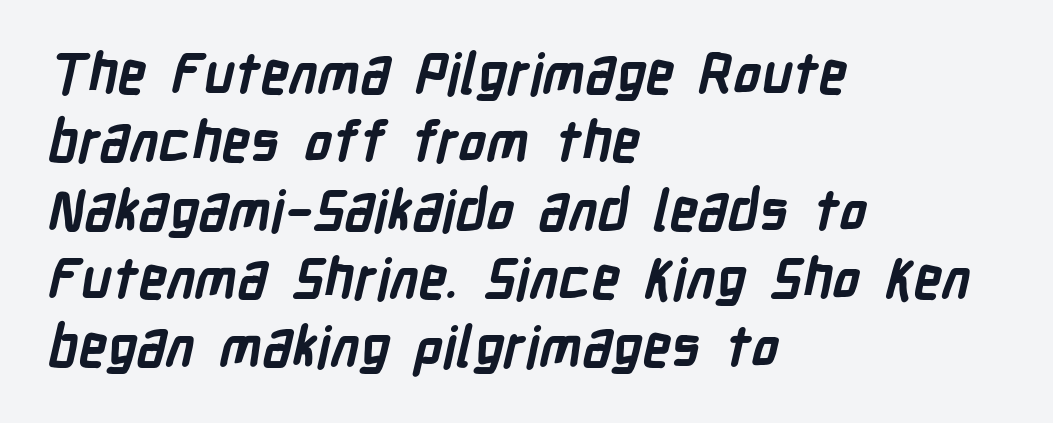
{"serif": "no", "bold": "yes", "weight": "semibold", "width": "condensed", "stroke_contrast": "low", "x_height": "medium", "monospaced": "no", "underline": "no", "align": "left", "line_spacing_ratio": 1.22, "letter_spacing": "normal", "letter_spacing_em": 0.0, "glyph_px": 56}
